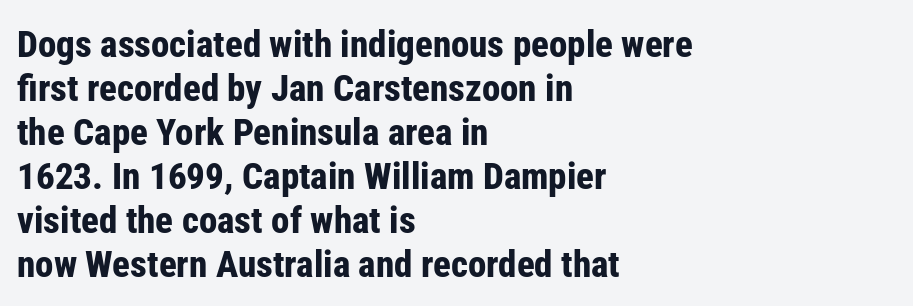
Quick note: not italic, upright. Short and long lines alike share a common starting point at left. I'd describe the lettering as bold — thick and assertive. The string is rendered with underlining switched off. Proportional: the letters do not fall into vertical columns. The text was rendered using a sans face with plain stroke endings.
